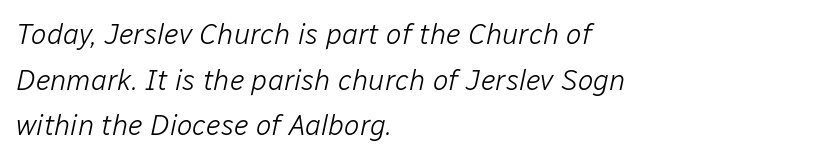
One glance says typical: line gaps are just what's usual. No extra tracking has been applied to these lines. Is the stroke heavy? The answer is a plain regular-or-lighter. Anything drawn beneath the words? Only blank space.
